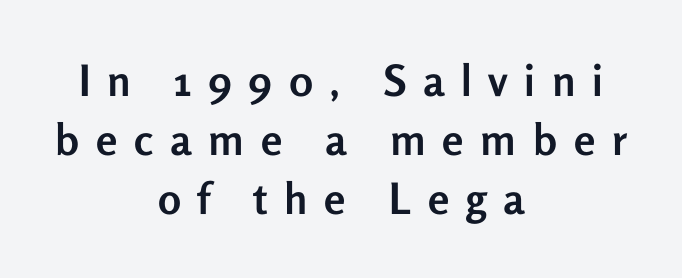
The image shows 43 px semibold sans-serif type, upright; set centered, normal line spacing (1.37x), unusually wide letter spacing (+0.39 em), not underlined; low stroke contrast and a medium x-height.
